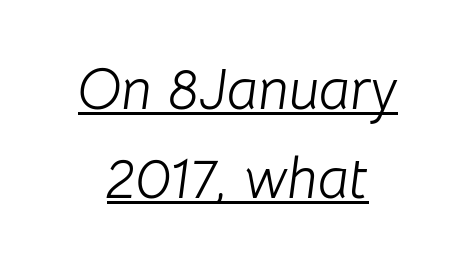
Q: Is the text bold? A: No.
Q: Is the text italic (slanted)? A: Yes, it leans right by about 8 degrees.
Q: Is the text underlined? A: Yes.
Q: Is the spacing between letters normal or unusually wide? A: Normal.
Q: Is the spacing between lines tight, normal or loose? A: Normal.
Q: Width (condensed, normal, or wide)? A: Normal.
Q: Stroke contrast? A: Low.
Q: x-height? A: Medium.
Q: Monospaced? A: No.
